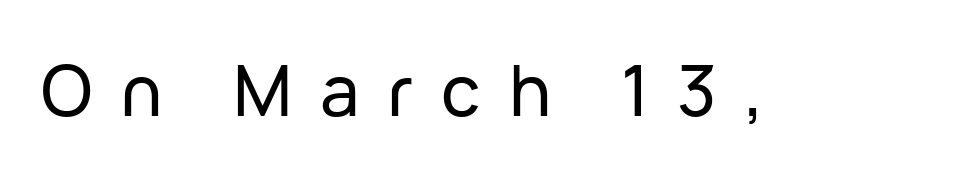
{"serif": "no", "italic": "no", "width": "normal", "stroke_contrast": "low", "x_height": "medium", "monospaced": "no", "underline": "no", "letter_spacing": "wide", "letter_spacing_em": 0.4, "glyph_px": 70}
